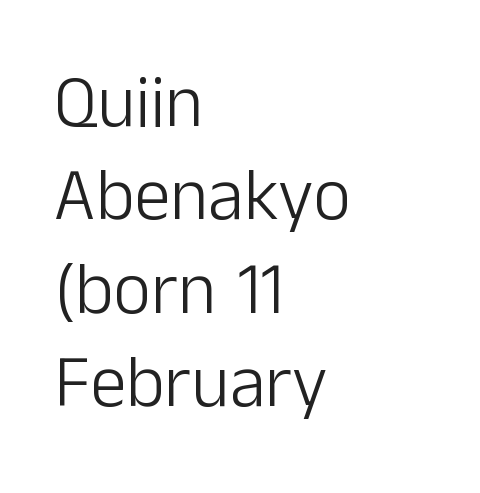
The image shows 73 px light sans-serif type, upright; set left-aligned, normal line spacing (1.28x), normal letter spacing, not underlined; low stroke contrast and a medium x-height.
